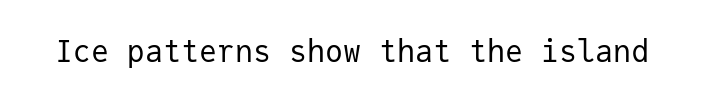
The image shows 30 px regular-weight sans-serif type, upright, monospaced; set normal letter spacing, not underlined; low stroke contrast and a medium x-height.
